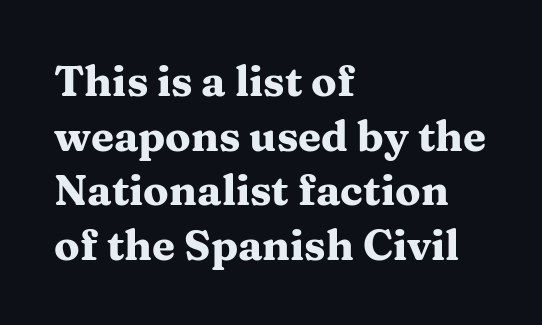
{"serif": "yes", "italic": "no", "bold": "yes", "weight": "heavy", "width": "wide", "stroke_contrast": "medium", "x_height": "medium", "monospaced": "no", "underline": "no", "align": "left", "line_spacing": "normal", "line_spacing_ratio": 1.3, "letter_spacing": "normal", "letter_spacing_em": 0.0, "glyph_px": 42}
